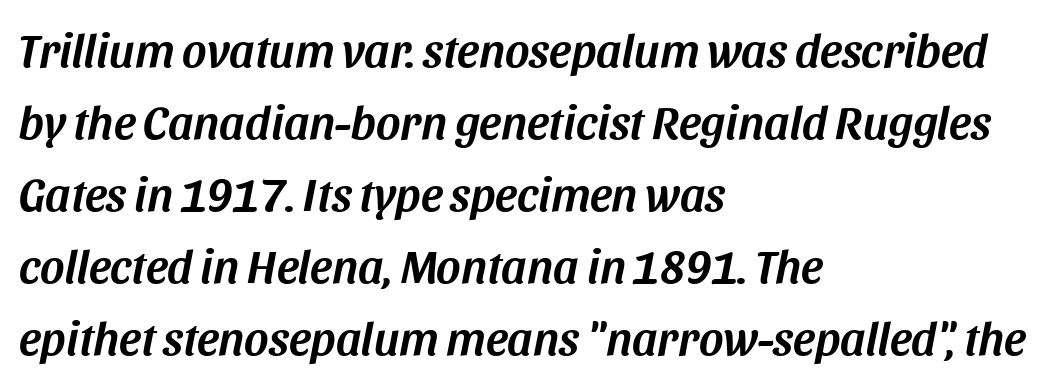
The image shows 47 px text type, italic (leaning right); set left-aligned, normal line spacing (1.53x), normal letter spacing, not underlined; medium stroke contrast and a large x-height.
